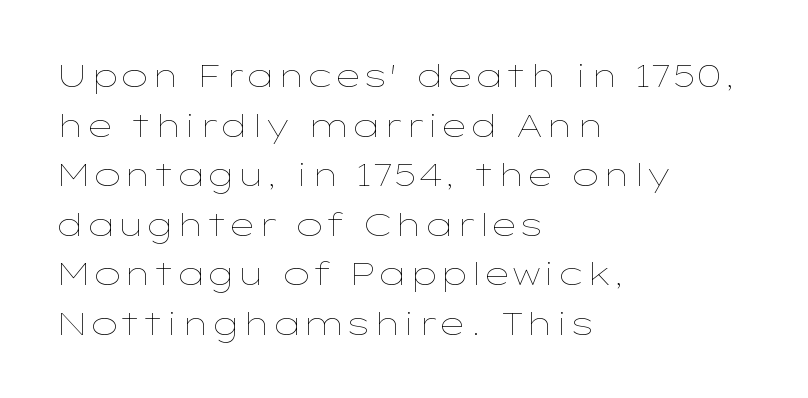
The words here are not underlined. Stroke mass is kept to a normal reading level or below. Vertical strokes here are truly vertical. Reading down the block, your eye returns to a fixed left position each line.
